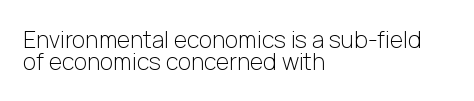
The image shows 23 px text type, upright; set left-aligned, tight line spacing (0.97x), normal letter spacing, not underlined.
